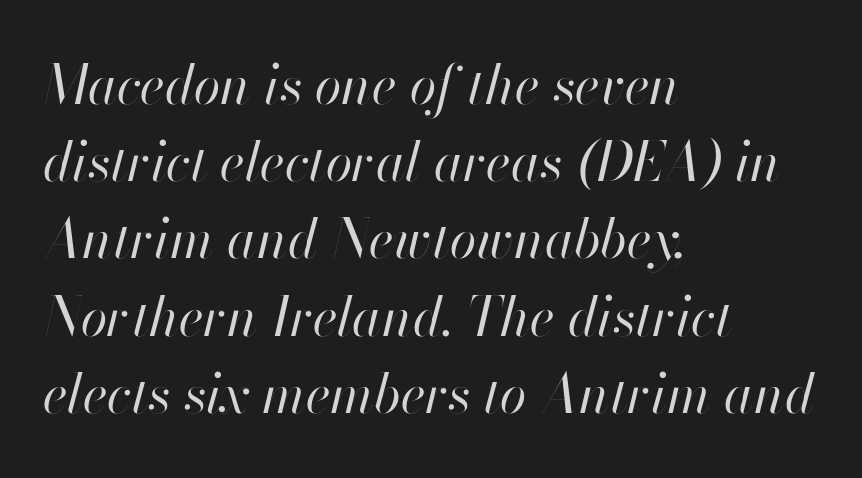
{"italic": "yes", "lean": "right", "slant_degrees": 13, "bold": "no", "weight": "regular", "width": "normal", "stroke_contrast": "high", "x_height": "small", "monospaced": "no", "underline": "no", "align": "left", "line_spacing": "normal", "line_spacing_ratio": 1.43, "letter_spacing": "normal", "letter_spacing_em": 0.0, "glyph_px": 54}
